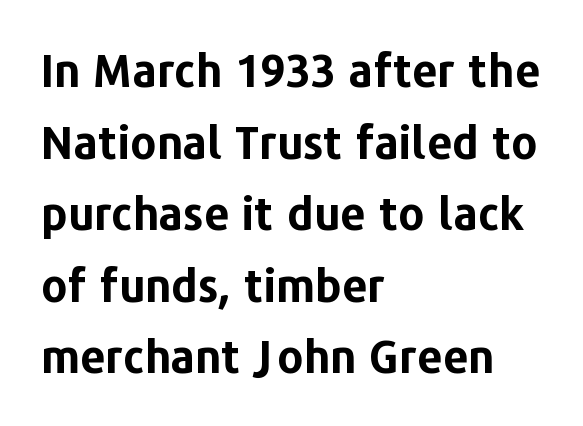
{"serif": "no", "italic": "no", "bold": "yes", "weight": "bold", "width": "normal", "stroke_contrast": "low", "x_height": "medium", "monospaced": "no", "underline": "no", "align": "left", "line_spacing": "normal", "line_spacing_ratio": 1.59, "letter_spacing": "normal", "letter_spacing_em": 0.0, "glyph_px": 45}
